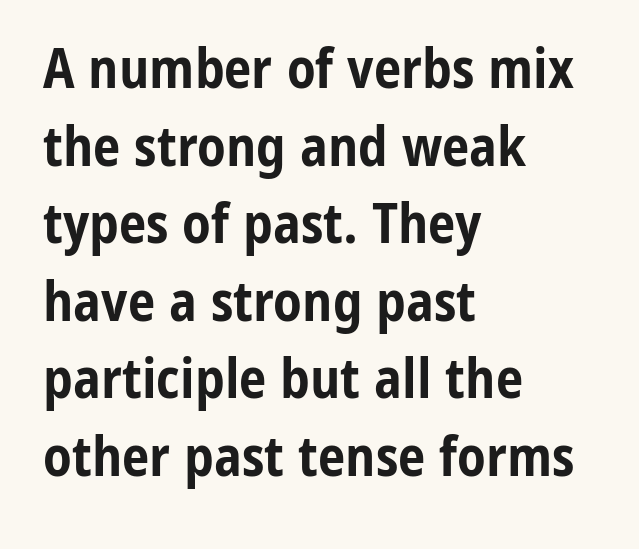
The gaps between neighbouring characters are ordinary and unremarkable. If you measured baseline to baseline, you'd find a middling distance. Its strokes are broad and dark, the hallmark of bold type. Descender tails drop into unmarked territory.
